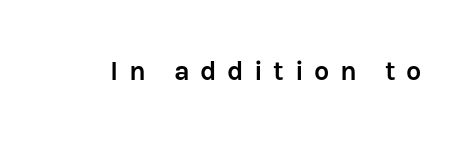
The image shows 27 px bold type, upright; set unusually wide letter spacing (+0.39 em), not underlined.
